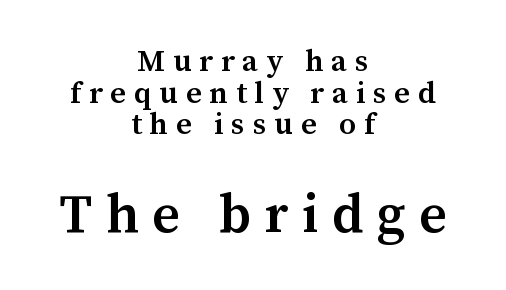
The image shows 54 px semibold serif type, upright; set centered, tight line spacing (1.02x), unusually wide letter spacing (+0.25 em), not underlined; the second (bottom) block is 1.74x larger; medium stroke contrast and a medium x-height.
